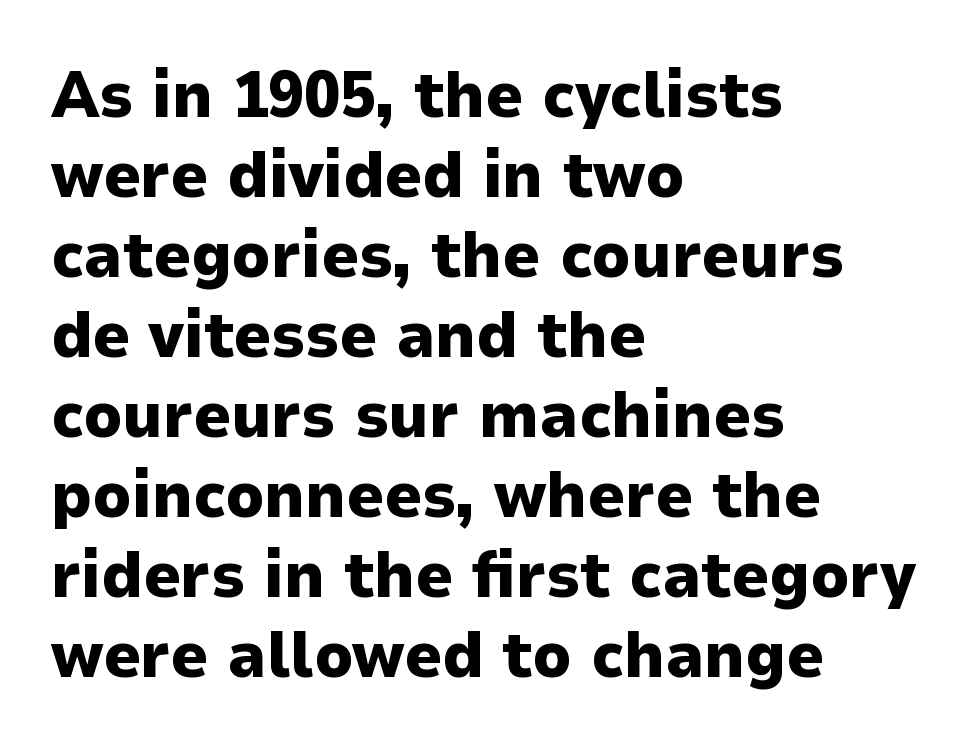
{"serif": "no", "italic": "no", "bold": "yes", "weight": "heavy", "width": "normal", "stroke_contrast": "low", "x_height": "medium", "monospaced": "no", "underline": "no", "align": "left", "line_spacing_ratio": 1.23, "letter_spacing": "normal", "letter_spacing_em": 0.0, "glyph_px": 65}
